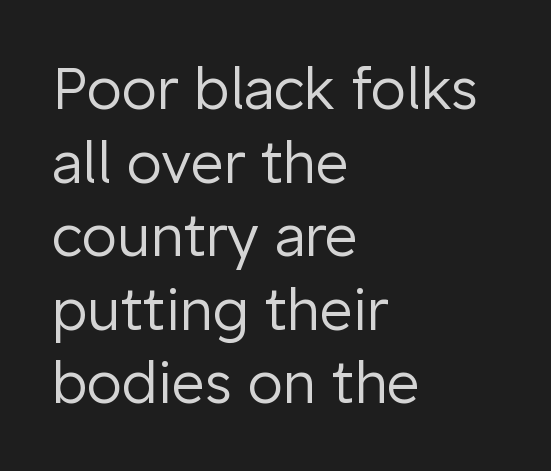
The rendering uses natural spacing where letterforms have individual widths. These lines are composed in type without serifs. Visually the block forms a straight wall on the left and a jagged coastline on the right. These glyphs show unthickened strokes, regular width or finer. There is no visible air inserted between adjacent glyphs. Students, observe: this is what conventionally led text looks like.
